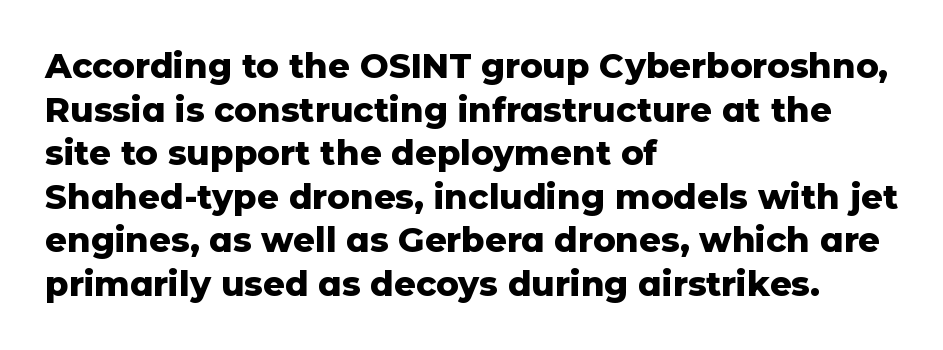
Q: Is the text bold? A: Yes.
Q: Is the text italic (slanted)? A: No, it is upright.
Q: Is the typeface a serif or a sans-serif typeface? A: Sans-serif.
Q: Is the text underlined? A: No.
Q: How is the paragraph aligned? A: Left-aligned.
Q: Is the spacing between letters normal or unusually wide? A: Normal.
Q: Is the spacing between lines tight, normal or loose? A: Normal.
Q: Width (condensed, normal, or wide)? A: Normal.
Q: Stroke contrast? A: Low.
Q: x-height? A: Medium.
Q: Monospaced? A: No.
